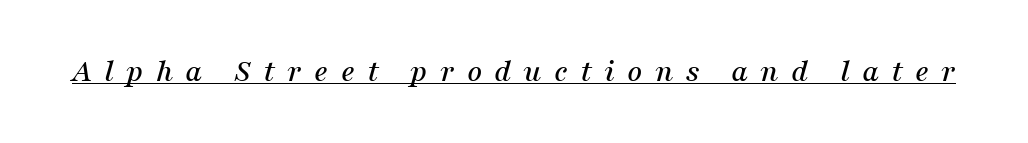
Q: Is the text italic (slanted)? A: Yes, it leans right by about 16 degrees.
Q: Is the typeface a serif or a sans-serif typeface? A: Serif.
Q: Is the text underlined? A: Yes.
Q: Is the spacing between letters normal or unusually wide? A: Unusually wide.
Q: Width (condensed, normal, or wide)? A: Normal.
Q: Stroke contrast? A: Medium.
Q: x-height? A: Medium.
Q: Monospaced? A: No.
